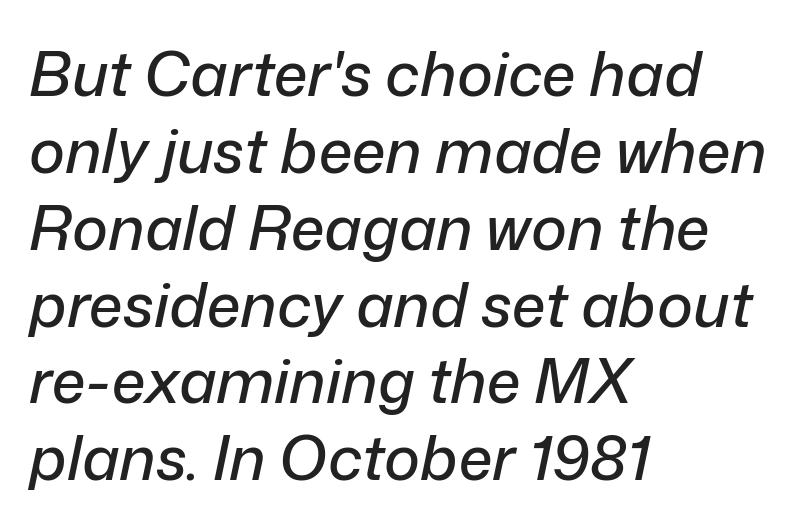
Reading down the block, your eye returns to a fixed left position each line. Vertical spacing — default. The letters advance in unequal steps, a hallmark of proportional type. This is oblique type, the kind used for emphasis or titles. No extra tracking has been applied to these lines.
